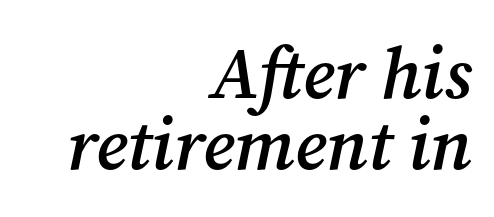
Q: Is the text bold? A: Semi-bold.
Q: Is the text italic (slanted)? A: Yes, it leans right by about 12 degrees.
Q: Is the typeface a serif or a sans-serif typeface? A: Serif.
Q: Is the text underlined? A: No.
Q: How is the paragraph aligned? A: Right-aligned.
Q: Is the spacing between letters normal or unusually wide? A: Normal.
Q: Is the spacing between lines tight, normal or loose? A: Tight.
Q: Width (condensed, normal, or wide)? A: Normal.
Q: Stroke contrast? A: Medium.
Q: x-height? A: Medium.
Q: Monospaced? A: No.
